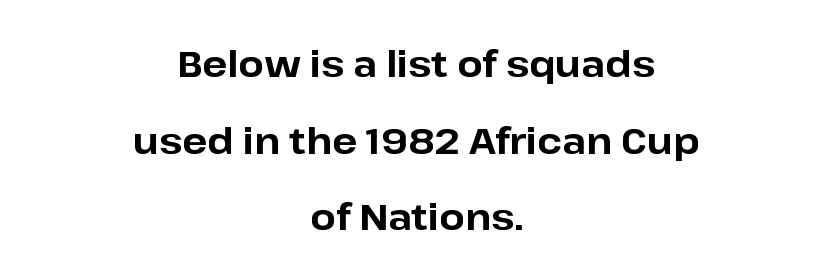
Q: Is the text bold? A: Yes.
Q: Is the text italic (slanted)? A: No, it is upright.
Q: Is the typeface a serif or a sans-serif typeface? A: Sans-serif.
Q: Is the text underlined? A: No.
Q: How is the paragraph aligned? A: Centered.
Q: Is the spacing between letters normal or unusually wide? A: Normal.
Q: Is the spacing between lines tight, normal or loose? A: Loose.
Q: Width (condensed, normal, or wide)? A: Normal.
Q: Stroke contrast? A: Low.
Q: x-height? A: Medium.
Q: Monospaced? A: No.
